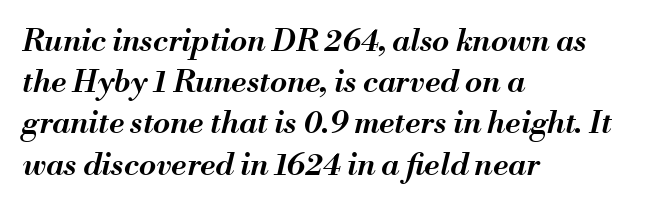
Q: Is the text bold? A: Semi-bold.
Q: Is the text italic (slanted)? A: Yes, it leans right by about 13 degrees.
Q: Is the text underlined? A: No.
Q: How is the paragraph aligned? A: Left-aligned.
Q: Is the spacing between letters normal or unusually wide? A: Normal.
Q: Is the spacing between lines tight, normal or loose? A: Normal.
Q: Width (condensed, normal, or wide)? A: Normal.
Q: Stroke contrast? A: Medium.
Q: x-height? A: Small.
Q: Monospaced? A: No.
